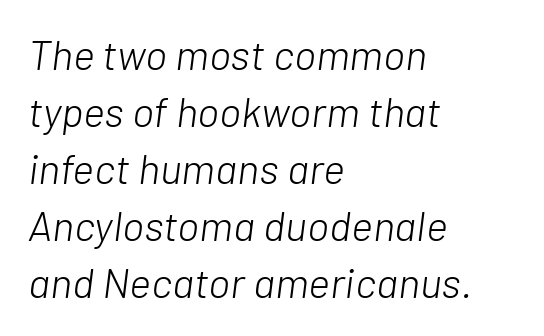
Descenders hang freely into open space. This sample has the flowing, uneven cadence of proportional lettering. Does extra space separate the letters? No, they use regular spacing. Unbolded letterforms with no extra heft. The whole block is typeset with a tilt.
